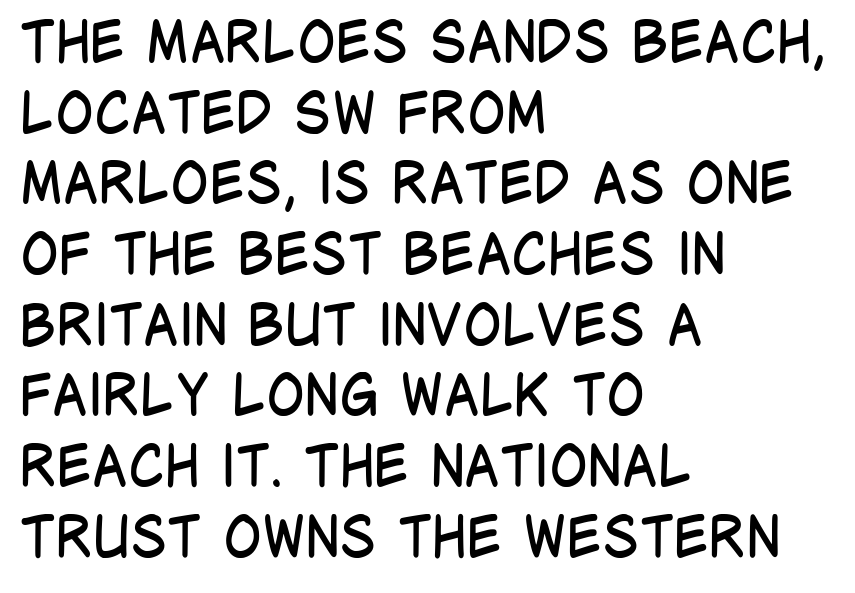
Ascenders rise straight up at ninety degrees. Nobody drew a line under any word here. Each word holds together tightly as a unit, with standard inter-letter gaps. Does the copy run flush right? No — it runs flush left. This sample has the flowing, uneven cadence of proportional lettering. Bold? No — there's no thickening of the strokes.
